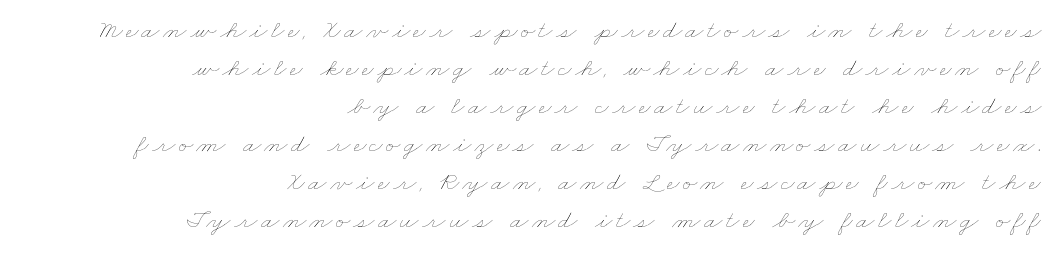
Q: Is the text bold? A: No.
Q: Is the text underlined? A: No.
Q: How is the paragraph aligned? A: Right-aligned.
Q: Is the spacing between lines tight, normal or loose? A: Normal.
